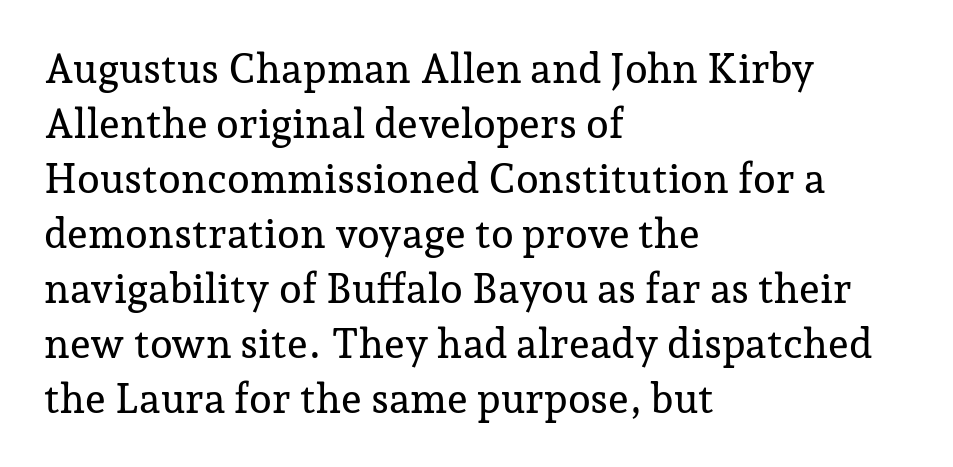
Q: Is the text italic (slanted)? A: No, it is upright.
Q: Is the typeface a serif or a sans-serif typeface? A: Serif.
Q: Is the text underlined? A: No.
Q: How is the paragraph aligned? A: Left-aligned.
Q: Is the spacing between letters normal or unusually wide? A: Normal.
Q: Is the spacing between lines tight, normal or loose? A: Normal.
Q: Width (condensed, normal, or wide)? A: Normal.
Q: Stroke contrast? A: Low.
Q: x-height? A: Medium.
Q: Monospaced? A: No.
